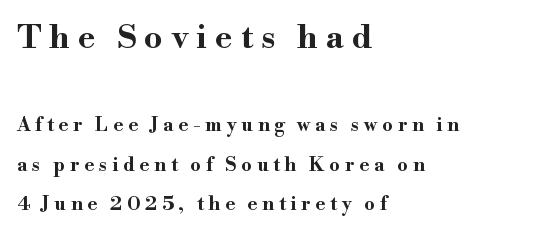
The letters are spread apart with noticeably loose tracking. Every character sits straight up, as roman type does. The typeface chosen for these lines features serifs. Typographic density is high because the face is bold. The rendering anchors every line to the left-hand side. The rendering uses natural spacing where letterforms have individual widths.
